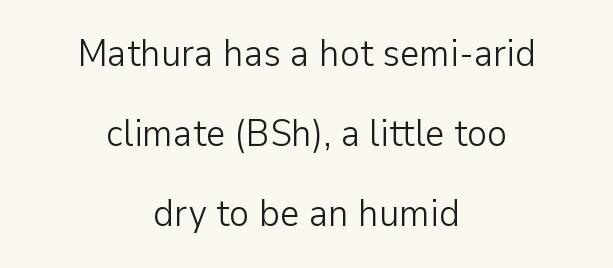
{"serif": "no", "italic": "no", "bold": "no", "weight": "light", "width": "normal", "stroke_contrast": "low", "x_height": "medium", "monospaced": "no", "underline": "no", "align": "center", "line_spacing": "loose", "line_spacing_ratio": 2.11, "letter_spacing": "normal", "letter_spacing_em": 0.0, "glyph_px": 38}
